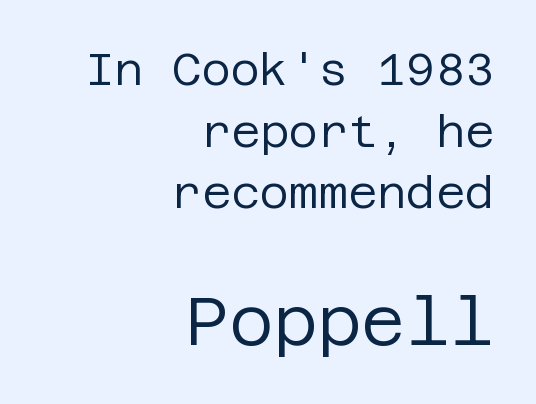
{"serif": "no", "italic": "no", "bold": "no", "weight": "regular", "width": "normal", "stroke_contrast": "low", "x_height": "large", "underline": "no", "align": "right", "line_spacing": "normal", "line_spacing_ratio": 1.37, "letter_spacing": "normal", "letter_spacing_em": 0.0, "larger_block": "second", "size_ratio": 1.51, "glyph_px": 68}
